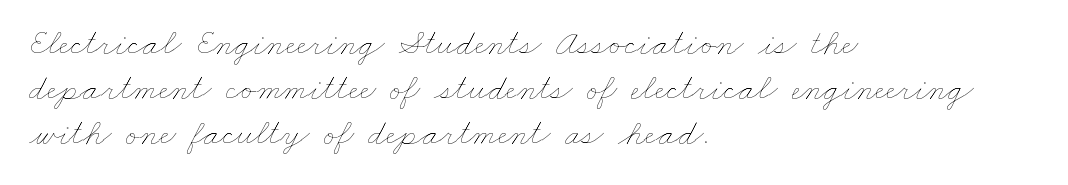
{"bold": "no", "weight": "thin", "width": "wide", "stroke_contrast": "low", "x_height": "small", "monospaced": "no", "underline": "no", "align": "left", "line_spacing": "normal", "line_spacing_ratio": 1.25, "letter_spacing": "normal", "letter_spacing_em": 0.0, "glyph_px": 36}
